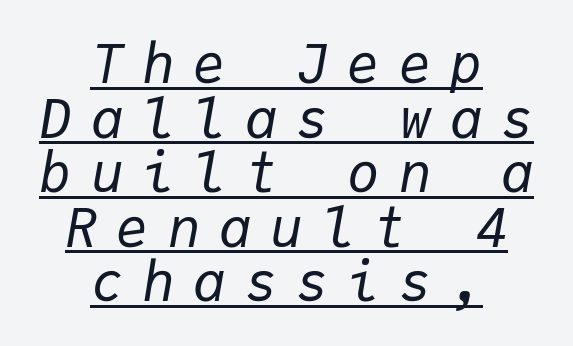
{"italic": "yes", "lean": "right", "slant_degrees": 9, "bold": "no", "weight": "regular", "width": "normal", "stroke_contrast": "low", "x_height": "medium", "monospaced": "yes", "underline": "yes", "align": "center", "line_spacing": "tight", "line_spacing_ratio": 1.01, "letter_spacing": "wide", "letter_spacing_em": 0.35, "glyph_px": 54}
